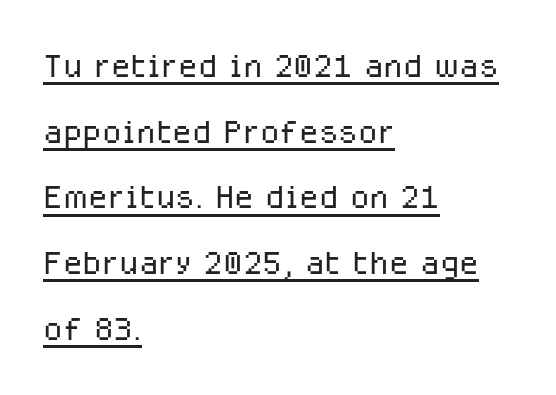
Q: Is the text bold? A: No.
Q: Is the text italic (slanted)? A: No, it is upright.
Q: Is the typeface a serif or a sans-serif typeface? A: Sans-serif.
Q: Is the text underlined? A: Yes.
Q: How is the paragraph aligned? A: Left-aligned.
Q: Is the spacing between letters normal or unusually wide? A: Normal.
Q: Is the spacing between lines tight, normal or loose? A: Normal.
Q: Width (condensed, normal, or wide)? A: Normal.
Q: Stroke contrast? A: Low.
Q: x-height? A: Medium.
Q: Monospaced? A: No.
